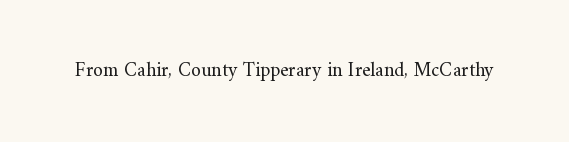
Q: Is the text bold? A: No.
Q: Is the text italic (slanted)? A: No, it is upright.
Q: Is the text underlined? A: No.
Q: Is the spacing between letters normal or unusually wide? A: Normal.
